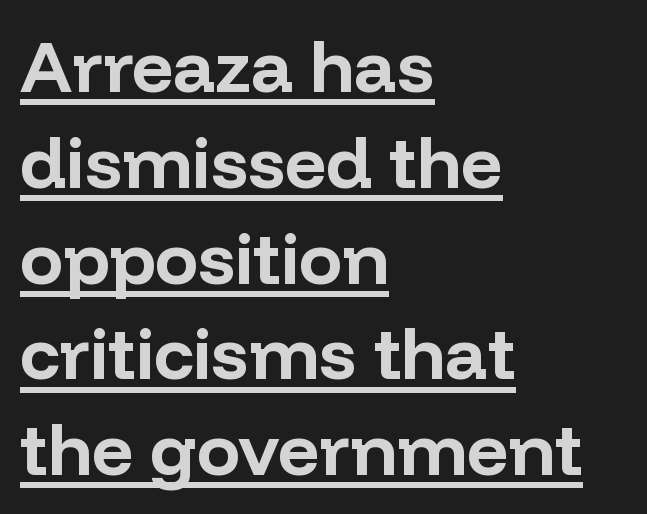
The image shows 72 px bold sans-serif type, upright; set left-aligned, normal line spacing (1.33x), normal letter spacing, underlined; low stroke contrast and a medium x-height.
